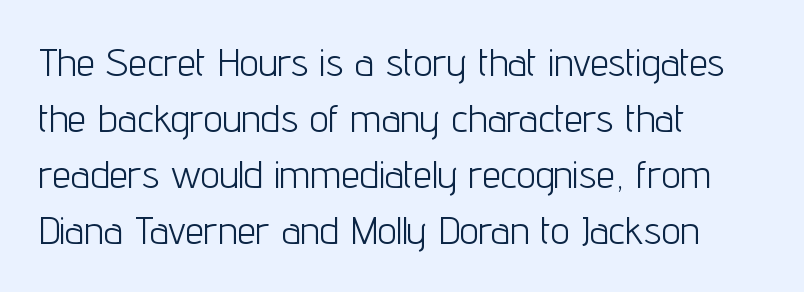
The image shows 38 px light, condensed sans-serif type, upright; set left-aligned, normal line spacing (1.47x), normal letter spacing, not underlined; low stroke contrast and a medium x-height.
